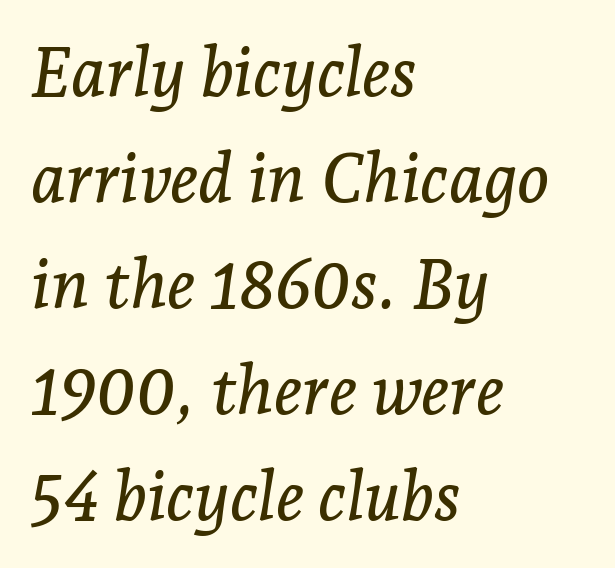
The image shows 68 px serif type, italic (leaning right); set left-aligned, normal line spacing (1.56x), normal letter spacing, not underlined; low stroke contrast and a medium x-height.
